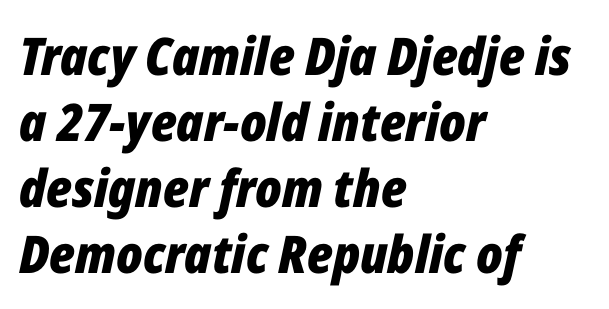
{"italic": "yes", "lean": "right", "slant_degrees": 12, "bold": "yes", "weight": "bold", "width": "condensed", "stroke_contrast": "low", "x_height": "medium", "monospaced": "no", "underline": "no", "align": "left", "line_spacing": "normal", "line_spacing_ratio": 1.27, "letter_spacing": "normal", "letter_spacing_em": 0.0, "glyph_px": 52}
